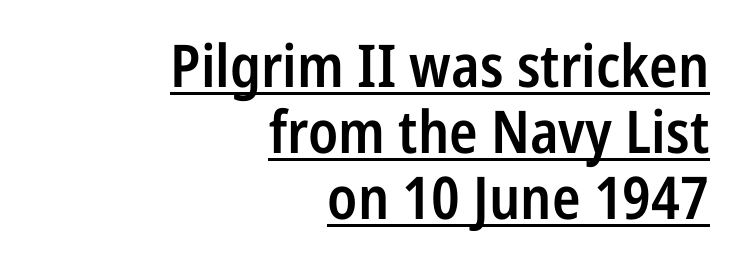
Is the type bold? Partly — it's a semibold, heavier than regular but not fully bold. What decoration does the sample have? An underline. Serif or sans? Sans — the stroke terminals are bare. Letter spacing: default. The text block is weighted toward the right margin, trailing off unevenly leftward. The lettering stays uniformly vertical, giving the passage a roman look.
